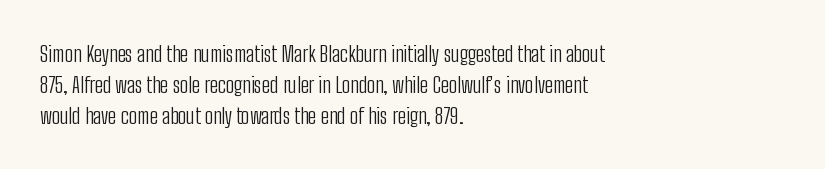
Summary of vertical rhythm: regular, with standard interline spacing. Short note: letters normally spaced. The font's upright variant was chosen for this text. Casual observation: everything's shoved over to the left.
